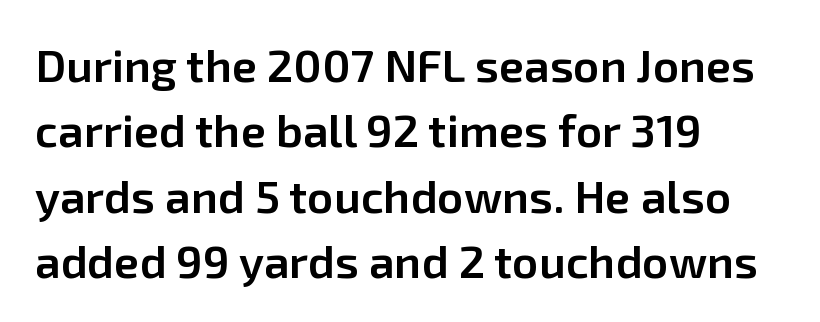
Q: Is the text bold? A: Semi-bold.
Q: Is the text italic (slanted)? A: No, it is upright.
Q: Is the typeface a serif or a sans-serif typeface? A: Sans-serif.
Q: Is the text underlined? A: No.
Q: How is the paragraph aligned? A: Left-aligned.
Q: Is the spacing between letters normal or unusually wide? A: Normal.
Q: Is the spacing between lines tight, normal or loose? A: Normal.
Q: Width (condensed, normal, or wide)? A: Normal.
Q: Stroke contrast? A: Low.
Q: x-height? A: Medium.
Q: Monospaced? A: No.
